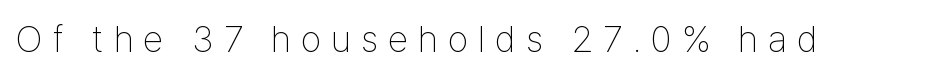
Heft: none added — not bold. No feet cap the strokes, marking this as sans-serif type. Each word looks stretched out because of the extra space between its letters. Descender tails drop into unmarked territory.
